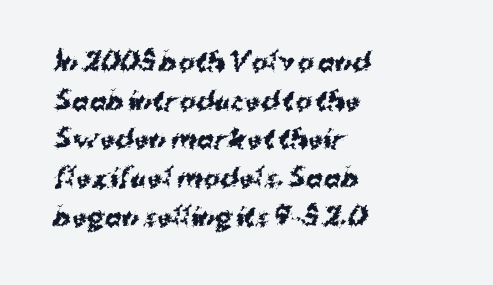
The image shows 25 px bold type; set left-aligned, normal line spacing (1.55x), normal letter spacing, not underlined.
